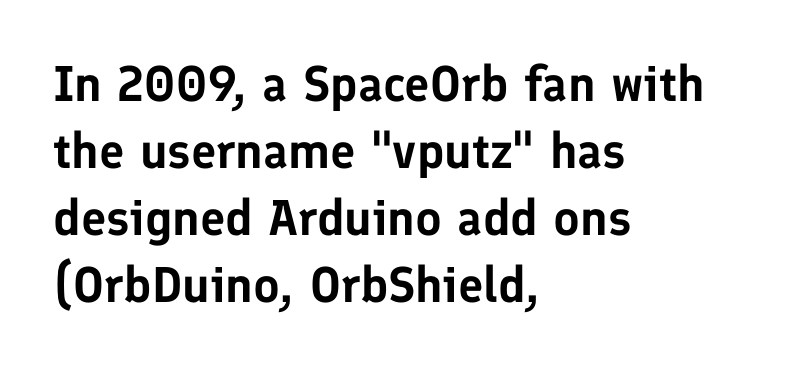
This sample keeps an unexceptional amount of space between lines. Every character sits straight up, as roman type does. Observe the absence of serifs on each vertical stroke in this sample. If you drew a ruler down the left edge, every line would touch it. Each row of text sits above clean, open space. Character widths vary here, with narrow letters taking less room than wide ones.
